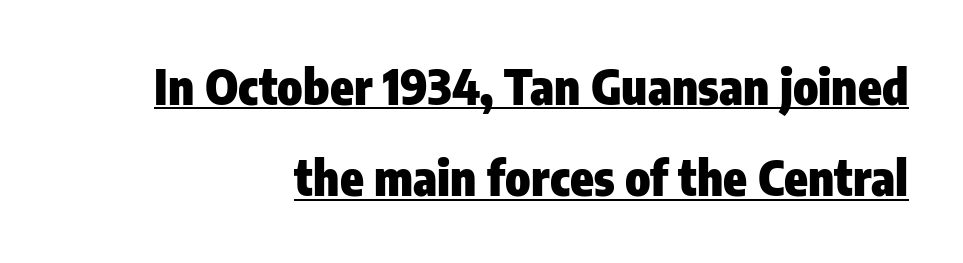
The image shows 48 px heavy, condensed sans-serif type, upright; set right-aligned, loose line spacing (1.9x), normal letter spacing, underlined; low stroke contrast and a medium x-height.
